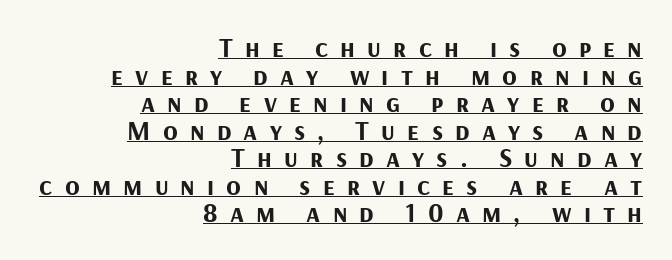
Caption: bold face, heavy strokes. The lettering holds an erect, upright posture throughout. This sample trades vertical openness for compactness between lines. The letters are spread apart with noticeably loose tracking.
